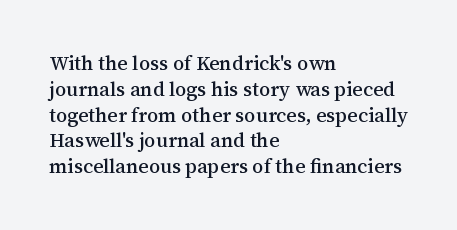
Is there any slant? The stems are plumb. Clear beneath every line of the passage. Nobody touched the tracking dial on this one. Line beginnings align vertically; line endings do not. One glance says typical: line gaps are just what's usual.
